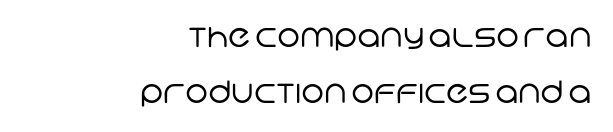
{"serif": "no", "bold": "no", "weight": "regular", "width": "normal", "stroke_contrast": "low", "x_height": "large", "monospaced": "no", "underline": "no", "align": "right", "line_spacing_ratio": 1.8, "letter_spacing": "normal", "letter_spacing_em": 0.0, "glyph_px": 31}
